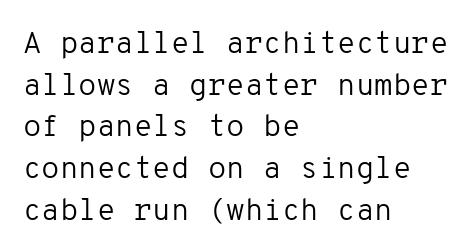
Q: Is the text bold? A: No.
Q: Is the text italic (slanted)? A: No, it is upright.
Q: Is the typeface a serif or a sans-serif typeface? A: Sans-serif.
Q: Is the text underlined? A: No.
Q: How is the paragraph aligned? A: Left-aligned.
Q: Is the spacing between letters normal or unusually wide? A: Normal.
Q: Is the spacing between lines tight, normal or loose? A: Normal.
Q: Width (condensed, normal, or wide)? A: Normal.
Q: Stroke contrast? A: Low.
Q: x-height? A: Medium.
Q: Monospaced? A: Yes.
